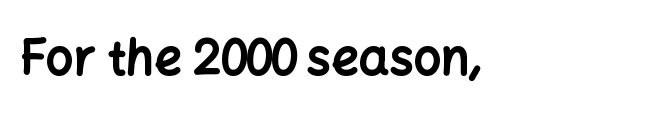
Q: Is the text bold? A: Yes.
Q: Is the text italic (slanted)? A: No, it is upright.
Q: Is the typeface a serif or a sans-serif typeface? A: Sans-serif.
Q: Is the text underlined? A: No.
Q: Is the spacing between letters normal or unusually wide? A: Normal.
Q: Width (condensed, normal, or wide)? A: Normal.
Q: Stroke contrast? A: Low.
Q: x-height? A: Medium.
Q: Monospaced? A: No.
